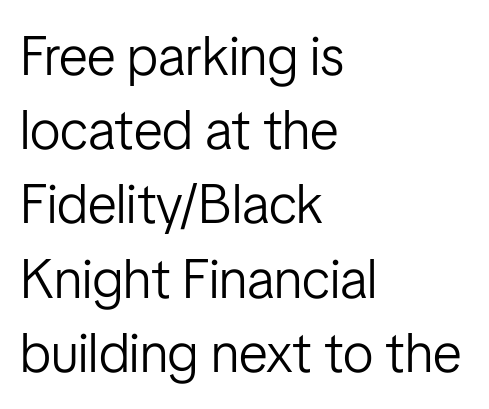
Q: Is the text bold? A: No.
Q: Is the text italic (slanted)? A: No, it is upright.
Q: Is the typeface a serif or a sans-serif typeface? A: Sans-serif.
Q: Is the text underlined? A: No.
Q: How is the paragraph aligned? A: Left-aligned.
Q: Is the spacing between letters normal or unusually wide? A: Normal.
Q: Is the spacing between lines tight, normal or loose? A: Normal.
Q: Width (condensed, normal, or wide)? A: Condensed.
Q: Stroke contrast? A: Low.
Q: x-height? A: Medium.
Q: Monospaced? A: No.
